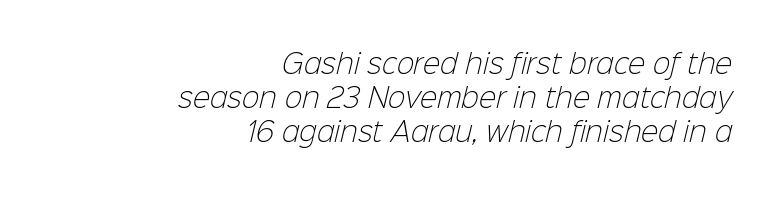
The image shows 26 px text type; set right-aligned, normal line spacing (1.31x), normal letter spacing, not underlined.
